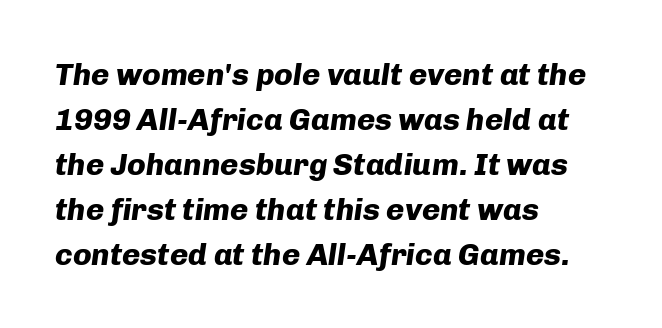
Notice how descenders clear the ascenders below comfortably — that's standard leading. The face used here has the dense, thick strokes of a bold. In CSS terms this would be text-align: left. Plain, unruled lines of type. This sample uses an oblique cut, with every glyph tilted off the vertical. Spacing between characters is what you'd get straight out of the box.
